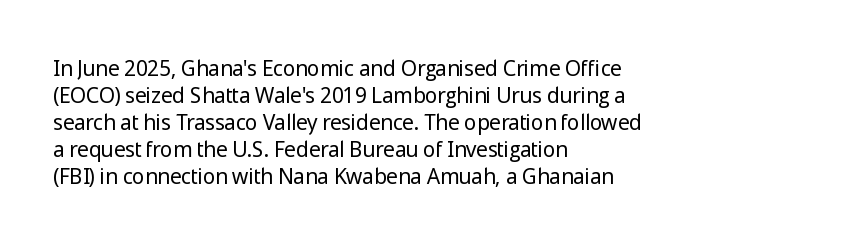
Q: Is the text bold? A: No.
Q: Is the text italic (slanted)? A: No, it is upright.
Q: Is the text underlined? A: No.
Q: How is the paragraph aligned? A: Left-aligned.
Q: Is the spacing between letters normal or unusually wide? A: Normal.
Q: Is the spacing between lines tight, normal or loose? A: Normal.
